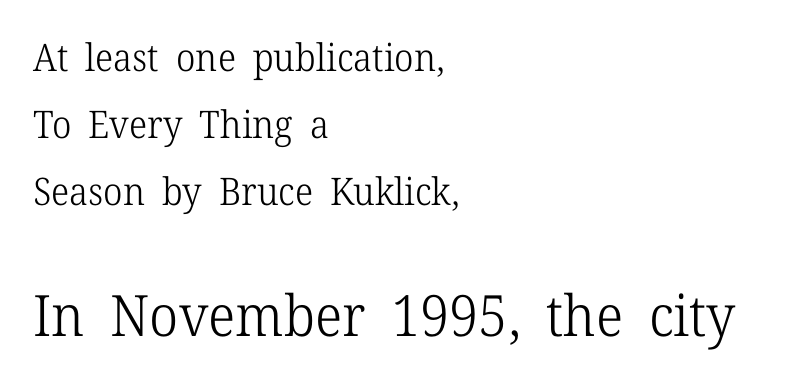
{"serif": "yes", "italic": "no", "bold": "no", "weight": "light", "width": "normal", "stroke_contrast": "low", "x_height": "medium", "monospaced": "no", "underline": "no", "align": "left", "line_spacing_ratio": 1.76, "letter_spacing": "normal", "letter_spacing_em": 0.0, "larger_block": "second", "size_ratio": 1.5, "glyph_px": 57}
